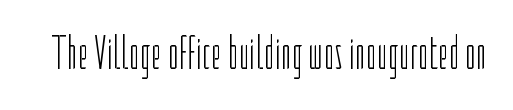
{"serif": "no", "italic": "no", "bold": "no", "weight": "light", "width": "condensed", "stroke_contrast": "low", "x_height": "medium", "monospaced": "no", "underline": "no", "letter_spacing": "normal", "letter_spacing_em": 0.0, "glyph_px": 47}
